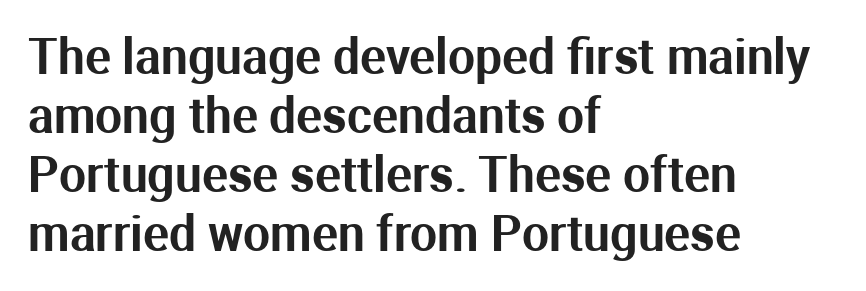
The font family rendered here belongs to the sans-serif group. Where is the straight margin? On the left. The letters stand upright; this is a roman face. A bare baseline throughout the passage.
